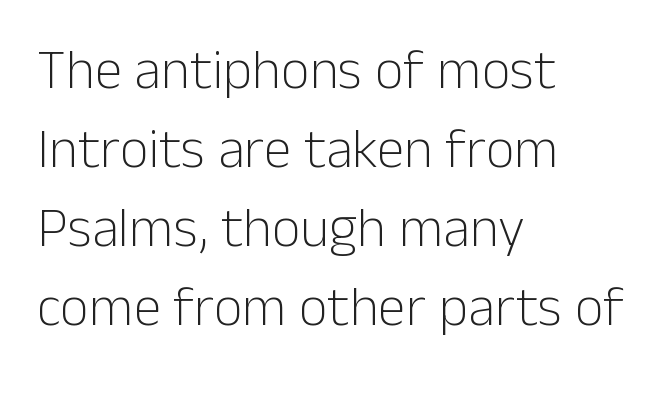
The image shows 56 px light sans-serif type, upright; set left-aligned, normal line spacing (1.41x), normal letter spacing, not underlined; low stroke contrast and a medium x-height.
